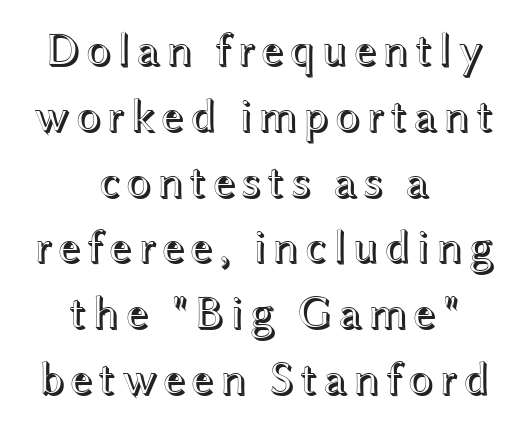
{"italic": "no", "width": "wide", "x_height": "medium", "monospaced": "no", "underline": "no", "align": "center", "line_spacing": "normal", "line_spacing_ratio": 1.4, "glyph_px": 47}
